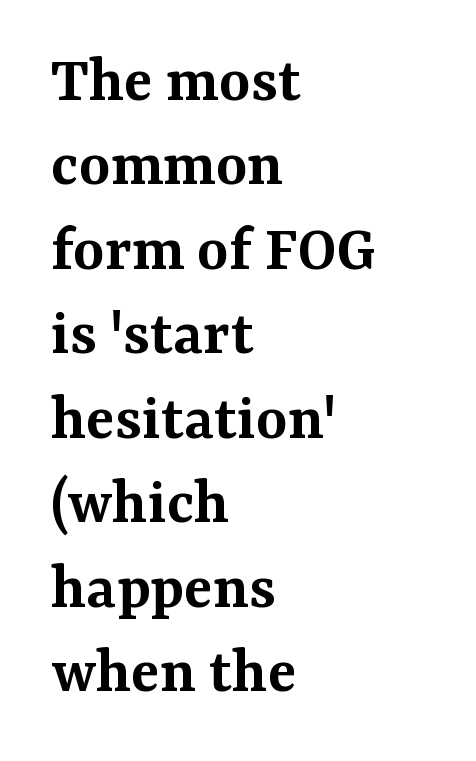
{"serif": "yes", "italic": "no", "bold": "semi", "weight": "semibold", "width": "normal", "stroke_contrast": "medium", "x_height": "medium", "monospaced": "no", "underline": "no", "align": "left", "line_spacing": "normal", "line_spacing_ratio": 1.26, "letter_spacing": "normal", "letter_spacing_em": 0.0, "glyph_px": 67}
